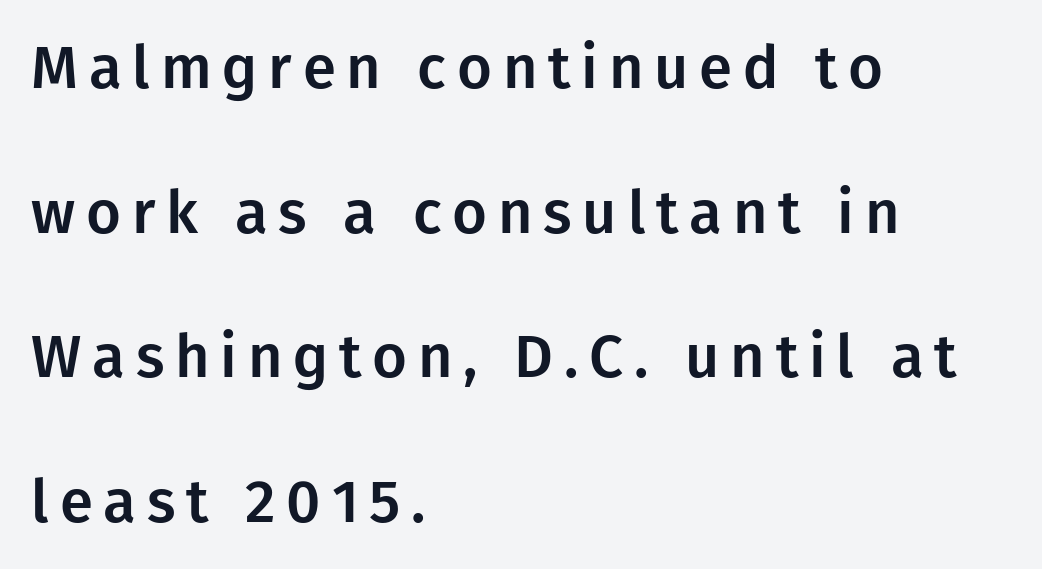
Q: Is the text italic (slanted)? A: No, it is upright.
Q: Is the typeface a serif or a sans-serif typeface? A: Sans-serif.
Q: Is the text underlined? A: No.
Q: How is the paragraph aligned? A: Left-aligned.
Q: Is the spacing between lines tight, normal or loose? A: Loose.
Q: Width (condensed, normal, or wide)? A: Normal.
Q: Stroke contrast? A: Low.
Q: x-height? A: Medium.
Q: Monospaced? A: No.
